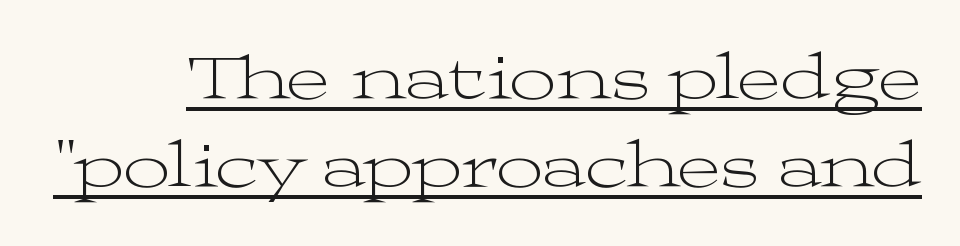
Q: Is the text bold? A: No.
Q: Is the text italic (slanted)? A: No, it is upright.
Q: Is the typeface a serif or a sans-serif typeface? A: Serif.
Q: Is the text underlined? A: Yes.
Q: Is the spacing between letters normal or unusually wide? A: Normal.
Q: Is the spacing between lines tight, normal or loose? A: Normal.
Q: Width (condensed, normal, or wide)? A: Wide.
Q: Stroke contrast? A: Medium.
Q: x-height? A: Medium.
Q: Monospaced? A: No.
